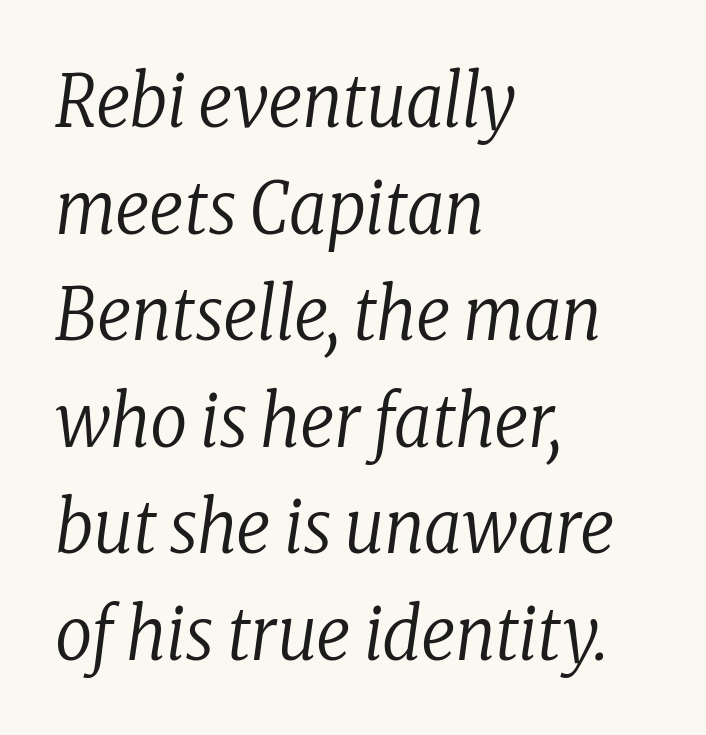
Each line starts at the same left margin while the right side varies. Stroke mass is kept to a normal reading level or below. The passage shown stacks its lines at a standard gap. A typesetter would call this proportional, since set widths differ per character.
